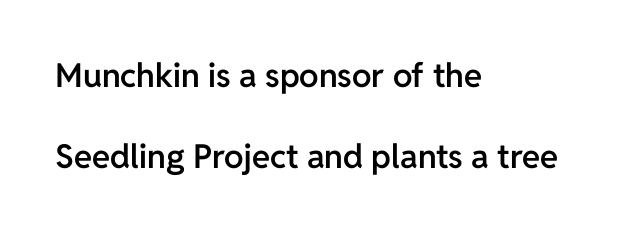
The image shows 33 px semibold sans-serif type, upright; set left-aligned, loose line spacing (2.45x), normal letter spacing, not underlined; low stroke contrast and a medium x-height.
